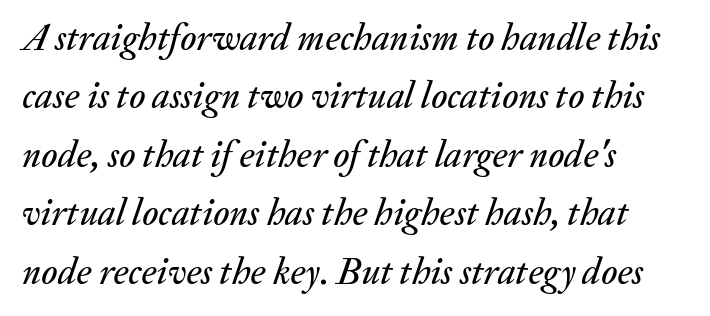
The image shows 37 px text type, italic (leaning right); set left-aligned, normal line spacing (1.58x), normal letter spacing, not underlined; medium stroke contrast and a medium x-height.
